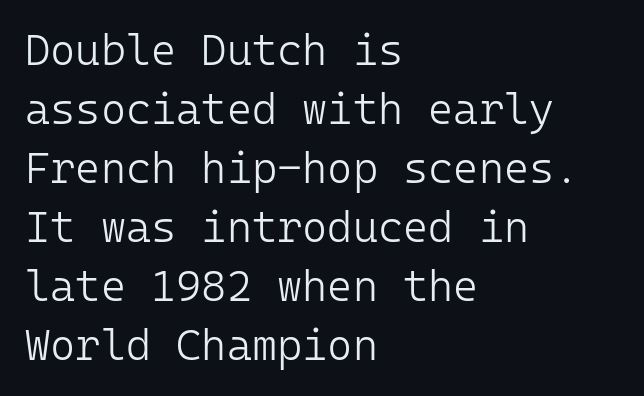
The image shows 43 px light sans-serif type, upright, monospaced; set left-aligned, normal line spacing (1.37x), normal letter spacing, not underlined; low stroke contrast and a medium x-height.
